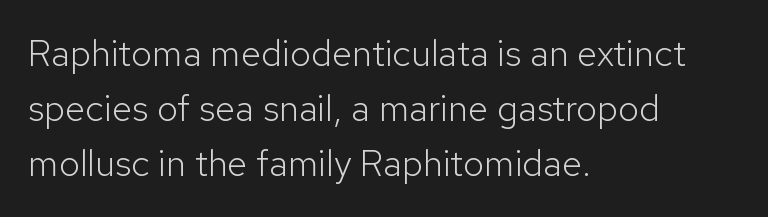
{"serif": "no", "italic": "no", "bold": "no", "weight": "light", "width": "normal", "stroke_contrast": "low", "x_height": "medium", "monospaced": "no", "underline": "no", "align": "left", "line_spacing": "normal", "line_spacing_ratio": 1.49, "letter_spacing": "normal", "letter_spacing_em": 0.0, "glyph_px": 37}
